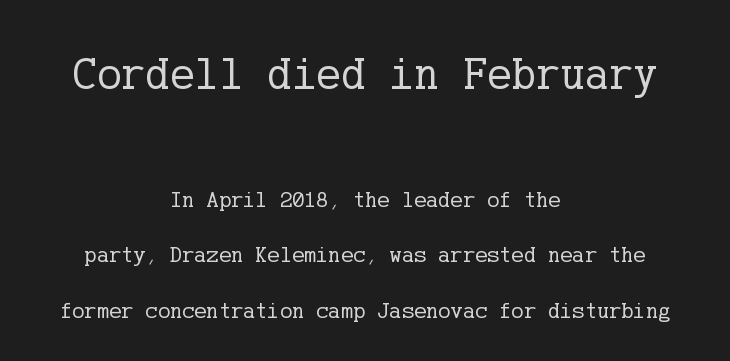
A serif font was chosen for this passage. Casual observation: everything's sitting right in the middle. Two sizes are in play, and the larger belongs to the first block. Caption: standard tracking, unaltered. Bare-footed words on every line. When letters stand straight like this, we call the style roman or upright.
